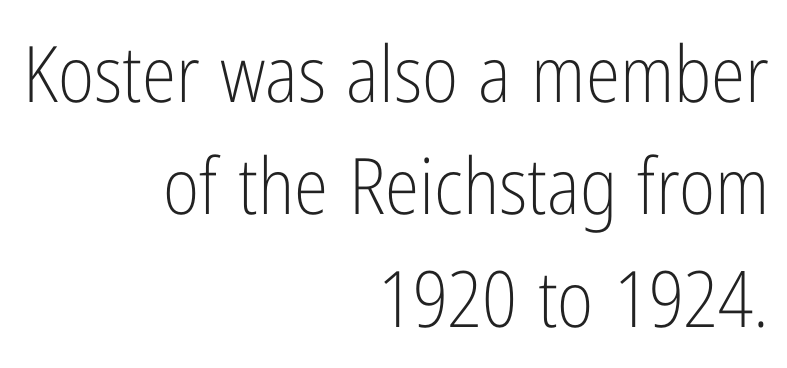
{"serif": "no", "italic": "no", "bold": "no", "weight": "light", "width": "condensed", "stroke_contrast": "low", "x_height": "medium", "monospaced": "no", "underline": "no", "align": "right", "line_spacing": "normal", "line_spacing_ratio": 1.44, "letter_spacing": "normal", "letter_spacing_em": 0.0, "glyph_px": 78}
